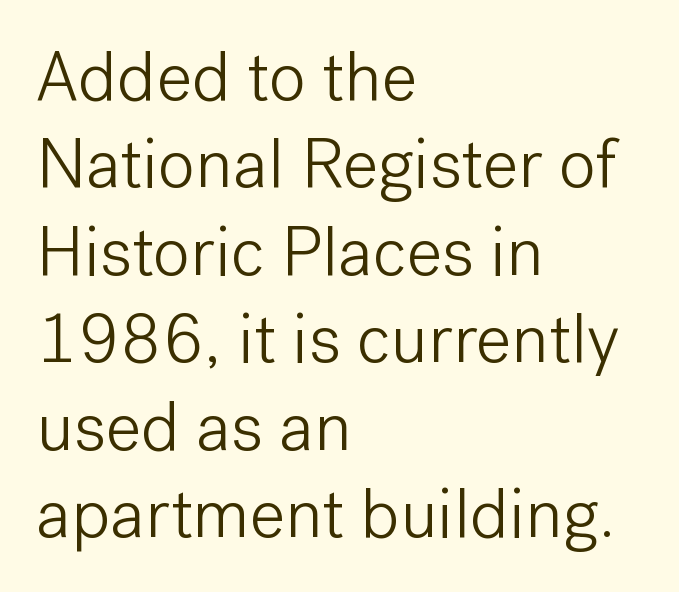
{"serif": "no", "italic": "no", "bold": "no", "weight": "light", "width": "normal", "stroke_contrast": "low", "x_height": "medium", "monospaced": "no", "underline": "no", "align": "left", "line_spacing": "normal", "line_spacing_ratio": 1.25, "letter_spacing": "normal", "letter_spacing_em": 0.0, "glyph_px": 70}
